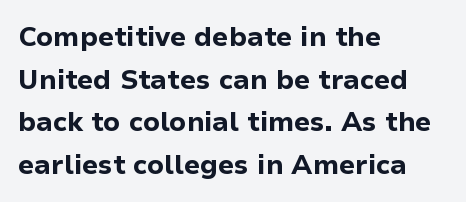
The image shows 27 px bold type, upright; set left-aligned, normal line spacing (1.58x), normal letter spacing, not underlined.
